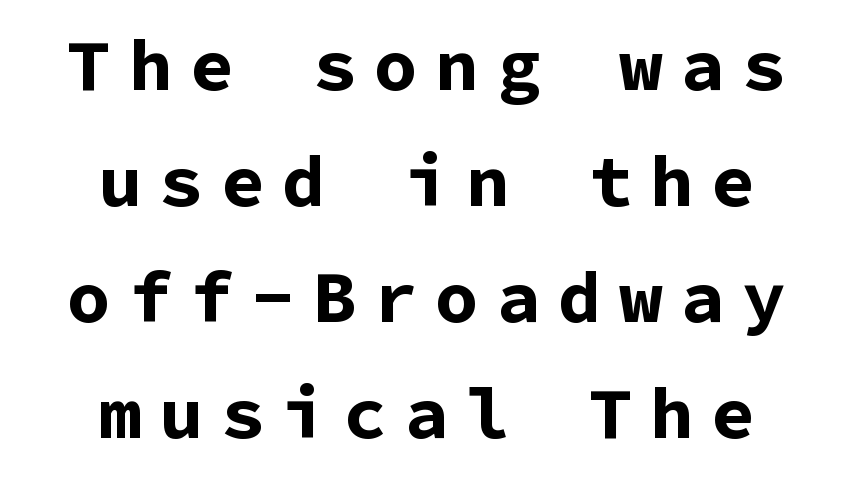
The image shows 73 px bold sans-serif type, upright, monospaced; set centered, normal line spacing (1.59x), unusually wide letter spacing (+0.24 em), not underlined; low stroke contrast and a medium x-height.
